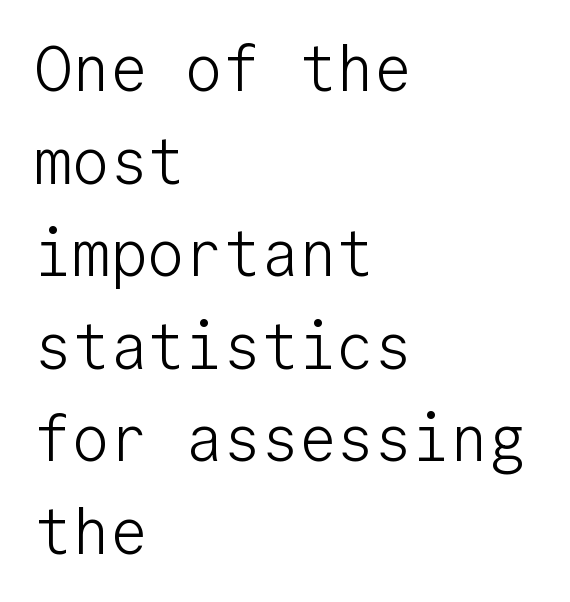
{"serif": "no", "italic": "no", "bold": "no", "weight": "light", "width": "normal", "stroke_contrast": "low", "x_height": "medium", "monospaced": "yes", "underline": "no", "align": "left", "line_spacing": "normal", "line_spacing_ratio": 1.47, "letter_spacing": "normal", "letter_spacing_em": 0.0, "glyph_px": 63}
